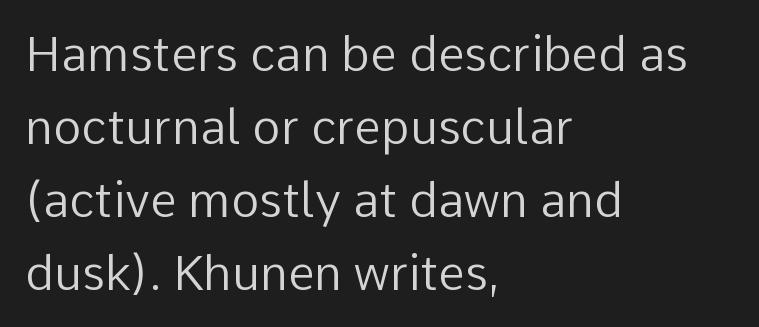
These lines are rendered in a variable-pitch font. This block has exactly the height ordinary leading produces. The specimen reads as upright at a glance. The passage shown is not bold in any degree. Lines of text with bare space underneath. The face used here is rendered with its standard letterfit.
